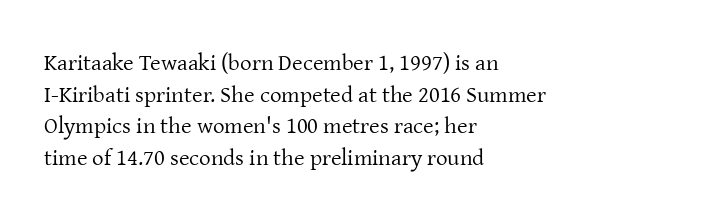
The strokes are not fattened; the text isn't bold. Beneath every word, the page is bare. Every row of glyphs begins at an identical x-position on the left. In terms of posture, this sample is upright.
